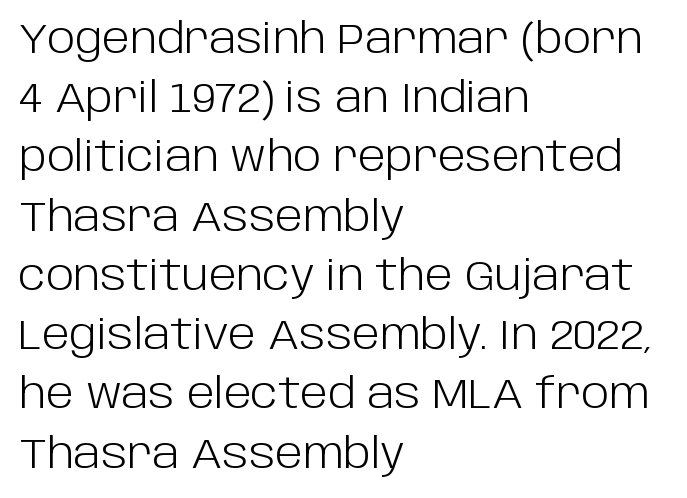
Are there feet on the stems? There aren't — it's a sans. One glance says typical: line gaps are just what's usual. Posture: vertical. Letter spacing: default. Looks like regular typesetting: each glyph gets only the width it needs. Every row of glyphs begins at an identical x-position on the left.
